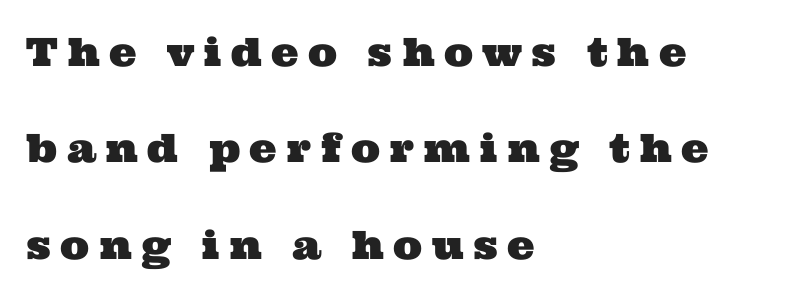
{"serif": "yes", "width": "wide", "stroke_contrast": "medium", "x_height": "medium", "monospaced": "no", "underline": "no", "align": "left", "line_spacing": "loose", "line_spacing_ratio": 2.47, "letter_spacing": "wide", "letter_spacing_em": 0.24, "glyph_px": 39}
